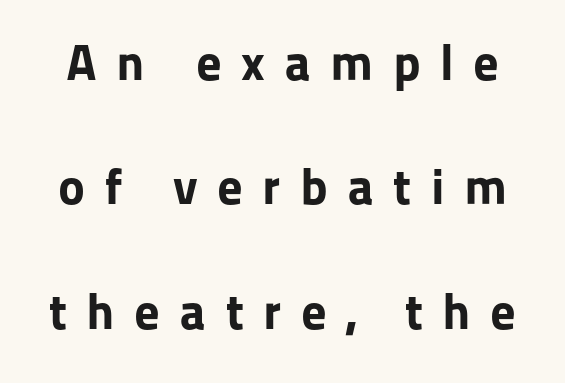
Q: Is the text bold? A: Yes.
Q: Is the text italic (slanted)? A: No, it is upright.
Q: Is the typeface a serif or a sans-serif typeface? A: Sans-serif.
Q: Is the text underlined? A: No.
Q: Is the spacing between letters normal or unusually wide? A: Unusually wide.
Q: Is the spacing between lines tight, normal or loose? A: Loose.
Q: Width (condensed, normal, or wide)? A: Normal.
Q: Stroke contrast? A: Low.
Q: x-height? A: Medium.
Q: Monospaced? A: No.
